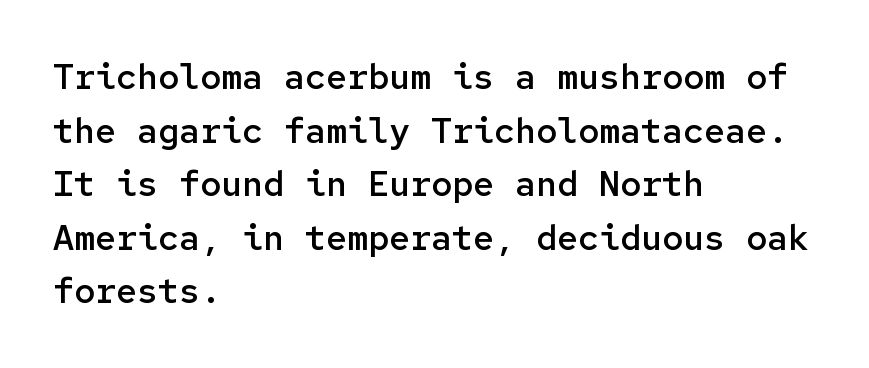
Q: Is the text bold? A: Semi-bold.
Q: Is the text italic (slanted)? A: No, it is upright.
Q: Is the typeface a serif or a sans-serif typeface? A: Sans-serif.
Q: Is the text underlined? A: No.
Q: How is the paragraph aligned? A: Left-aligned.
Q: Is the spacing between letters normal or unusually wide? A: Normal.
Q: Is the spacing between lines tight, normal or loose? A: Normal.
Q: Width (condensed, normal, or wide)? A: Normal.
Q: Stroke contrast? A: Low.
Q: x-height? A: Medium.
Q: Monospaced? A: Yes.
